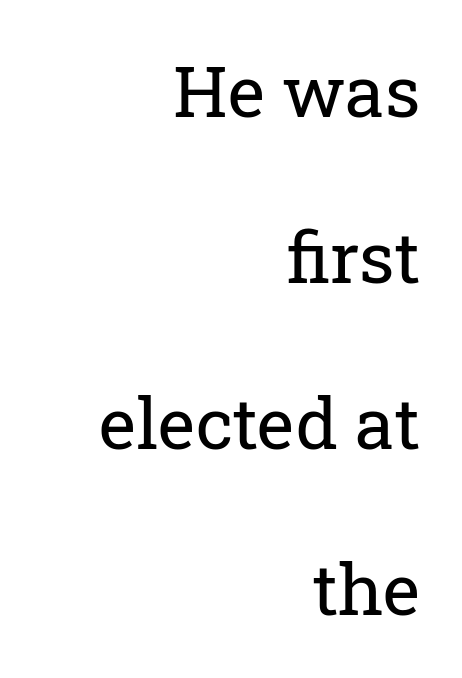
{"serif": "yes", "italic": "no", "bold": "no", "weight": "regular", "width": "normal", "stroke_contrast": "low", "x_height": "medium", "monospaced": "no", "underline": "no", "align": "right", "line_spacing": "loose", "line_spacing_ratio": 2.34, "letter_spacing": "normal", "letter_spacing_em": 0.0, "glyph_px": 71}
